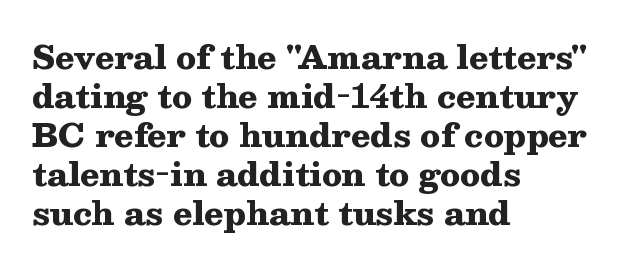
Q: Is the text bold? A: Yes.
Q: Is the text italic (slanted)? A: No, it is upright.
Q: Is the typeface a serif or a sans-serif typeface? A: Serif.
Q: Is the text underlined? A: No.
Q: How is the paragraph aligned? A: Left-aligned.
Q: Is the spacing between letters normal or unusually wide? A: Normal.
Q: Width (condensed, normal, or wide)? A: Wide.
Q: Stroke contrast? A: Medium.
Q: x-height? A: Medium.
Q: Monospaced? A: No.
